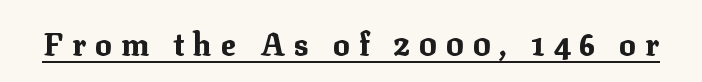
{"serif": "yes", "italic": "no", "bold": "yes", "weight": "bold", "width": "normal", "stroke_contrast": "medium", "x_height": "medium", "monospaced": "no", "underline": "yes", "letter_spacing": "wide", "letter_spacing_em": 0.29, "glyph_px": 31}
